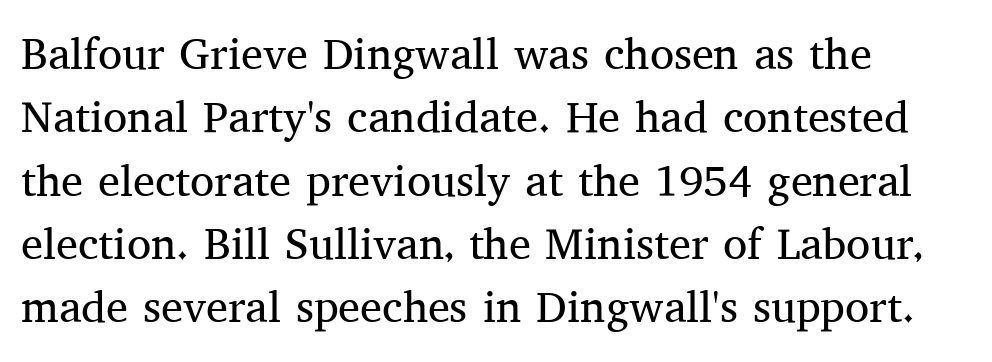
The image shows 44 px regular-weight serif type, upright; set left-aligned, normal line spacing (1.44x), normal letter spacing, not underlined; medium stroke contrast and a medium x-height.
